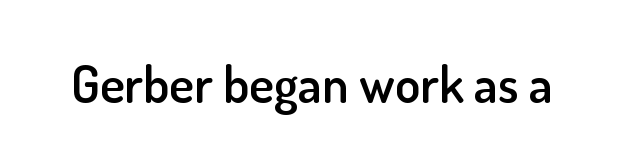
The image shows 52 px semibold sans-serif type, upright; set normal letter spacing, not underlined; low stroke contrast and a small x-height.
